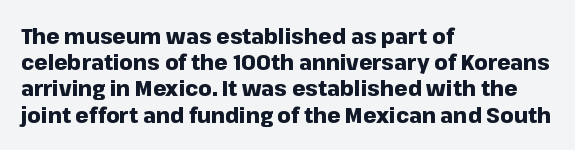
Does the weight exceed regular? Yes, all the way to bold. A typesetter would mark this as roman, not italic. The glyphs are unaccompanied by any horizontal stroke below them. Interline gaps are of average width in this sample. The horizontal fit of the characters is conventional and even.
